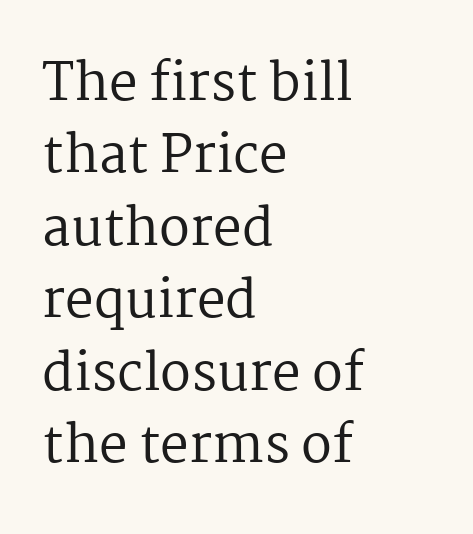
Evenly set lines give the paragraph a standard silhouette. The lettering stays uniformly vertical, giving the passage a roman look. No extra ink here — the face is not bold. Each row of text sits above clean, open space. Compared with typical body copy, the letter spacing here is the same. A classic flush-left, rag-right setting is used for this passage.
